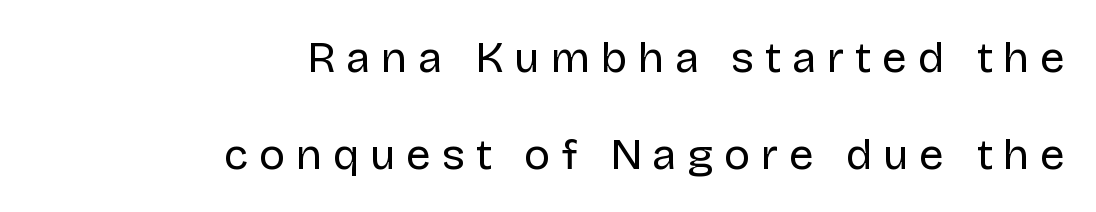
The image shows 44 px regular-weight sans-serif type, upright; set right-aligned, loose line spacing (2.2x), unusually wide letter spacing (+0.24 em), not underlined; low stroke contrast and a large x-height.
